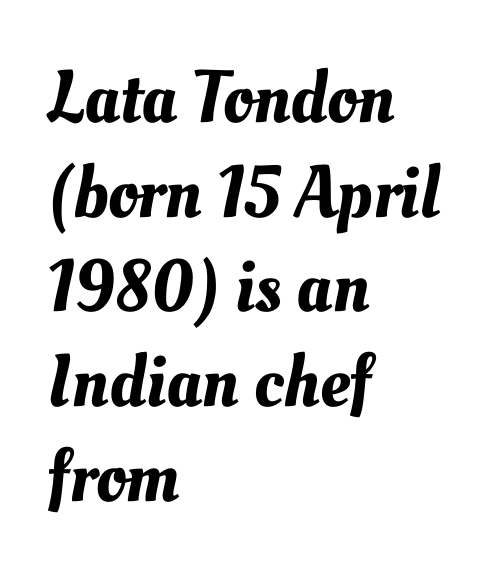
{"width": "normal", "stroke_contrast": "medium", "x_height": "small", "monospaced": "no", "underline": "no", "align": "left", "line_spacing": "normal", "line_spacing_ratio": 1.28, "letter_spacing": "normal", "letter_spacing_em": 0.0, "glyph_px": 74}
